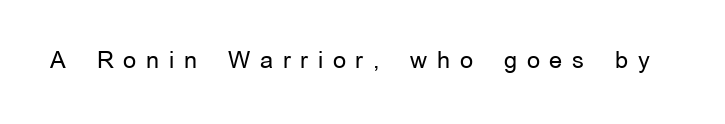
No word sits above an underline. No letter is thick-stroked: the sample isn't bold. The rendering inserts visible extra space after every character. A typesetter would mark this as roman, not italic.
